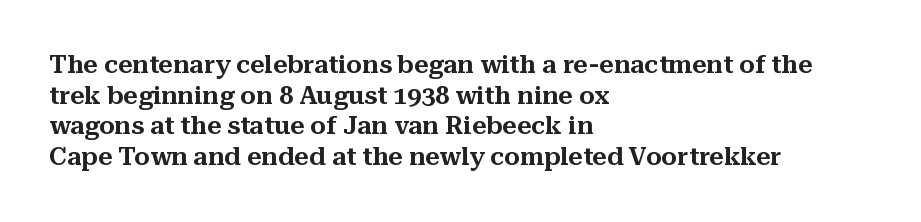
Which margin do the lines hug? The left one — the right edge is uneven. Bare-footed words on every line. Here the glyphs are tracked normally, forming tight word shapes. Does the lettering tilt? It doesn't — this is upright.
